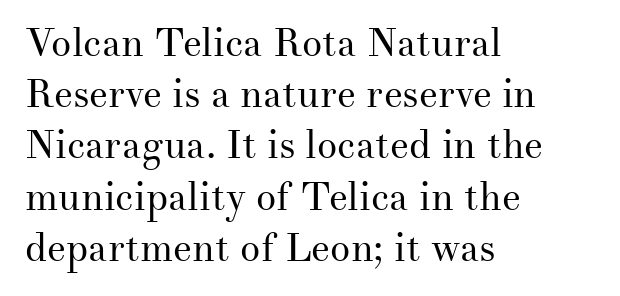
{"serif": "yes", "italic": "no", "bold": "no", "weight": "regular", "width": "normal", "stroke_contrast": "medium", "x_height": "small", "monospaced": "no", "underline": "no", "align": "left", "line_spacing": "normal", "line_spacing_ratio": 1.28, "letter_spacing": "normal", "letter_spacing_em": 0.0, "glyph_px": 40}
